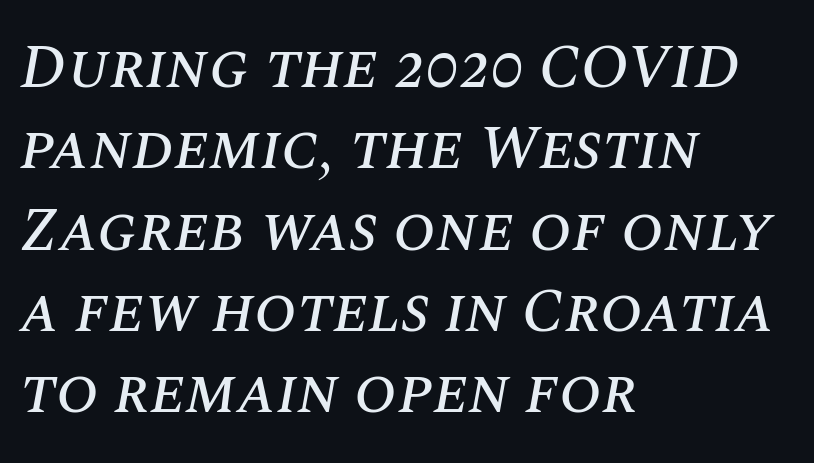
The image shows 63 px text type, italic (leaning right); set left-aligned, normal line spacing (1.29x), normal letter spacing, not underlined; medium stroke contrast and a large x-height.
